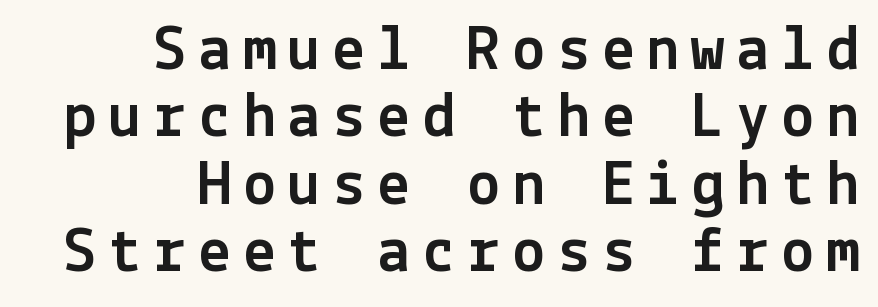
{"serif": "no", "italic": "no", "width": "normal", "x_height": "medium", "underline": "no", "align": "right", "line_spacing": "tight", "line_spacing_ratio": 1.02, "glyph_px": 66}
